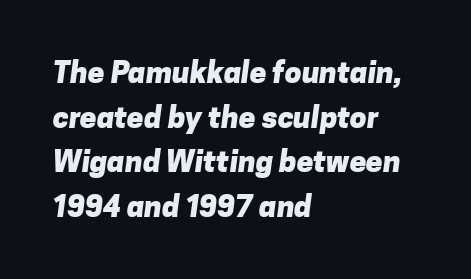
The image shows 30 px heavy sans-serif type; set left-aligned, normal line spacing (1.49x), normal letter spacing, not underlined; low stroke contrast and a medium x-height.
